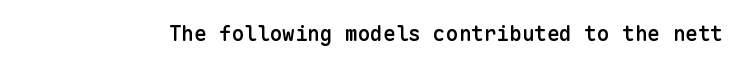
Typesetter's note: demi weight, one step under bold. The specimen omits any rule beneath the text block's lines. Is there any slant? The stems are plumb. Does extra space separate the letters? No, they use regular spacing.
